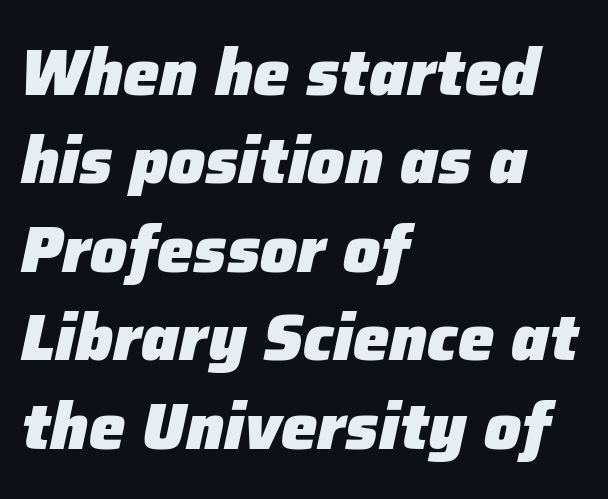
The strokes are fattened all the way to bold. Nobody drew a line under any word here. Slanted lettering throughout. This rendering leaves character spacing at its baseline value.
